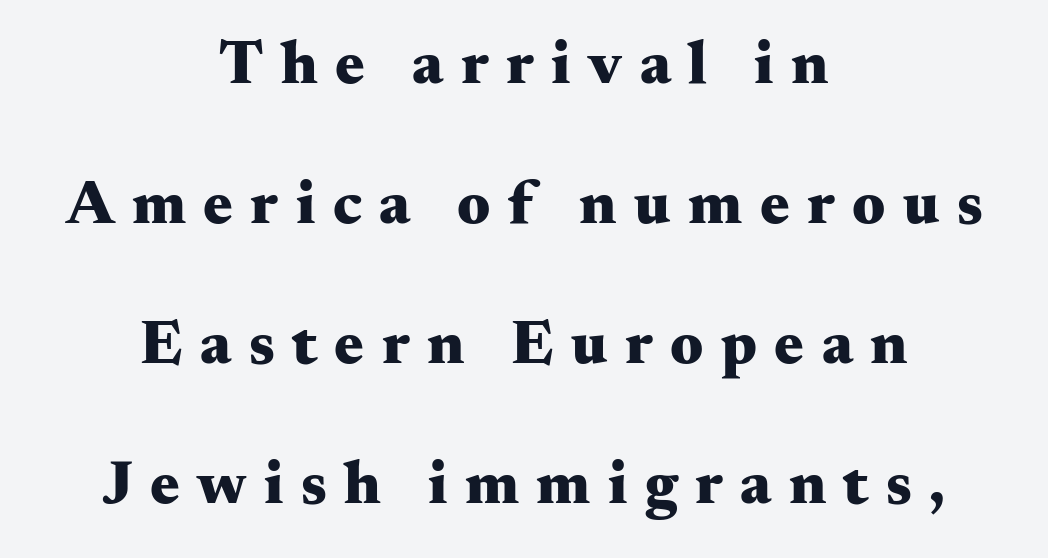
Whoever set this chose breathing room over compactness in the vertical rhythm. I'd call this a serif setting — the letters wear small feet. Spacing verdict: proportional, widths tailored to each character. Look at the tracking — it's clearly loosened, letters drifting apart. Compared with a flush-left layout, this one balances lines on the center instead. Check the space under the baseline: it is left empty.
